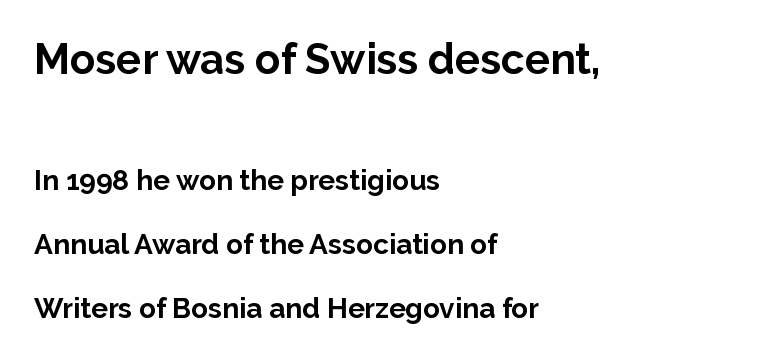
The image shows 42 px bold sans-serif type, upright; set left-aligned, loose line spacing (2.28x), normal letter spacing, not underlined; the first (top) block is 1.5x larger; low stroke contrast and a medium x-height.
